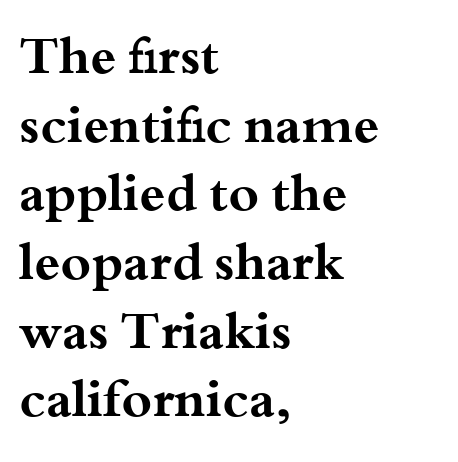
Q: Is the text bold? A: Yes.
Q: Is the text italic (slanted)? A: No, it is upright.
Q: Is the typeface a serif or a sans-serif typeface? A: Serif.
Q: Is the text underlined? A: No.
Q: How is the paragraph aligned? A: Left-aligned.
Q: Is the spacing between letters normal or unusually wide? A: Normal.
Q: Is the spacing between lines tight, normal or loose? A: Normal.
Q: Width (condensed, normal, or wide)? A: Wide.
Q: Stroke contrast? A: Medium.
Q: x-height? A: Small.
Q: Monospaced? A: No.
